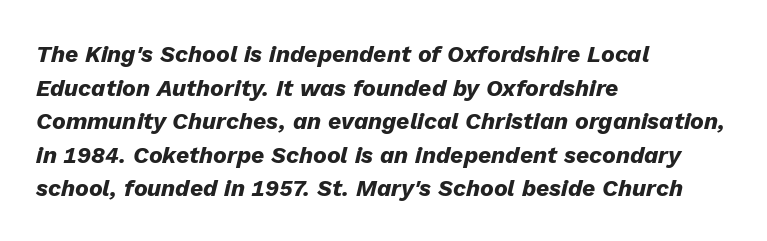
Nobody touched the tracking dial on this one. Slant detected: the letters are inclined. A student would call this left alignment; a typographer would say flush left, rag right. The rendering uses a moderate line-height, typical for paragraphs.
